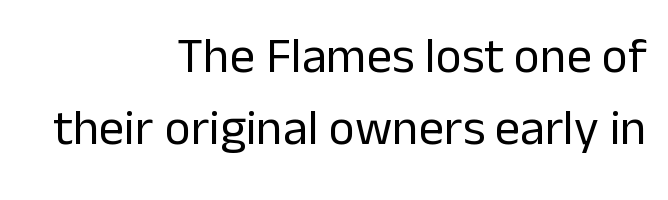
The image shows 50 px regular-weight sans-serif type, upright; set right-aligned, normal line spacing (1.44x), normal letter spacing, not underlined; low stroke contrast and a medium x-height.
